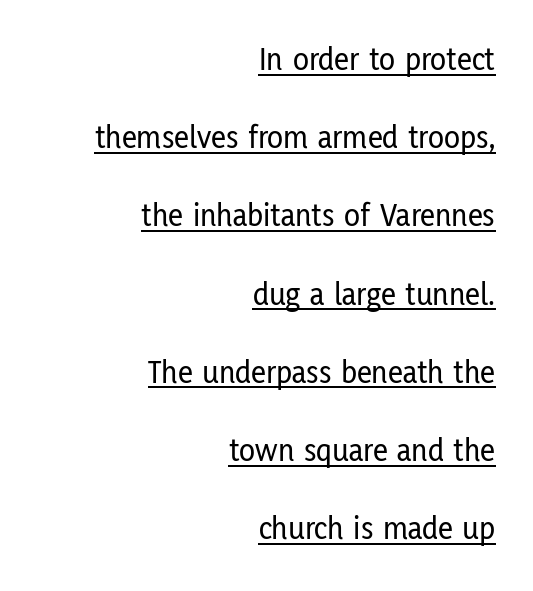
Q: Is the text italic (slanted)? A: No, it is upright.
Q: Is the typeface a serif or a sans-serif typeface? A: Sans-serif.
Q: Is the text underlined? A: Yes.
Q: How is the paragraph aligned? A: Right-aligned.
Q: Is the spacing between letters normal or unusually wide? A: Normal.
Q: Is the spacing between lines tight, normal or loose? A: Loose.
Q: Width (condensed, normal, or wide)? A: Condensed.
Q: Stroke contrast? A: Low.
Q: x-height? A: Medium.
Q: Monospaced? A: No.
